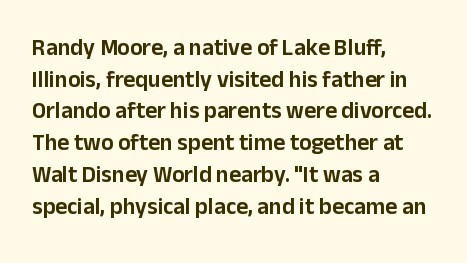
Q: Is the text italic (slanted)? A: No, it is upright.
Q: Is the text underlined? A: No.
Q: How is the paragraph aligned? A: Left-aligned.
Q: Is the spacing between letters normal or unusually wide? A: Normal.
Q: Is the spacing between lines tight, normal or loose? A: Normal.
